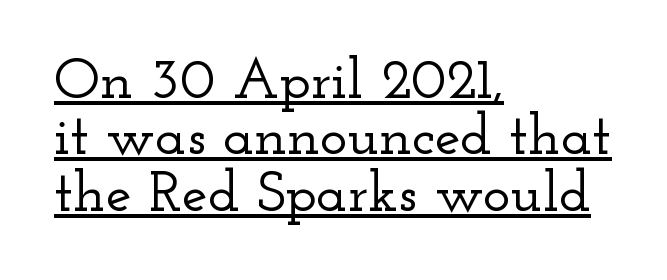
Q: Is the text italic (slanted)? A: No, it is upright.
Q: Is the typeface a serif or a sans-serif typeface? A: Serif.
Q: Is the text underlined? A: Yes.
Q: How is the paragraph aligned? A: Left-aligned.
Q: Is the spacing between letters normal or unusually wide? A: Normal.
Q: Is the spacing between lines tight, normal or loose? A: Tight.
Q: Width (condensed, normal, or wide)? A: Wide.
Q: Stroke contrast? A: Low.
Q: x-height? A: Small.
Q: Monospaced? A: No.
